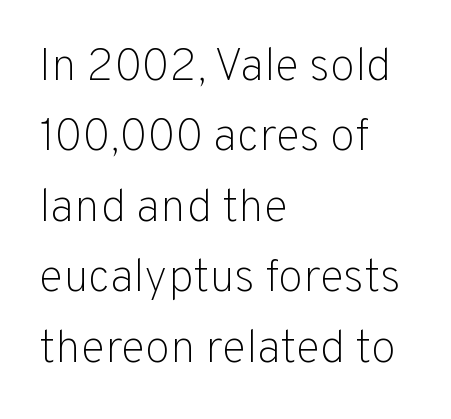
The image shows 46 px light sans-serif type, upright; set left-aligned, normal line spacing (1.53x), normal letter spacing, not underlined; low stroke contrast and a medium x-height.
